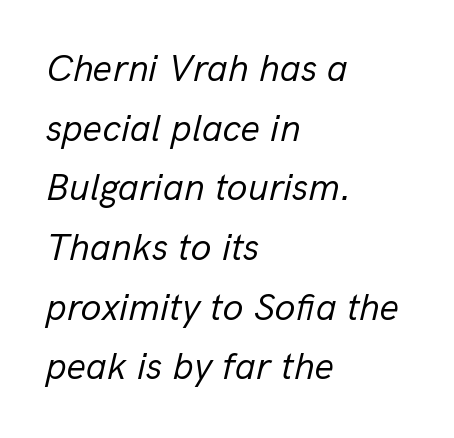
Q: Is the text bold? A: No.
Q: Is the text italic (slanted)? A: Yes, it leans right by about 13 degrees.
Q: Is the text underlined? A: No.
Q: How is the paragraph aligned? A: Left-aligned.
Q: Is the spacing between letters normal or unusually wide? A: Normal.
Q: Is the spacing between lines tight, normal or loose? A: Normal.
Q: Width (condensed, normal, or wide)? A: Normal.
Q: Stroke contrast? A: Low.
Q: x-height? A: Medium.
Q: Monospaced? A: No.
